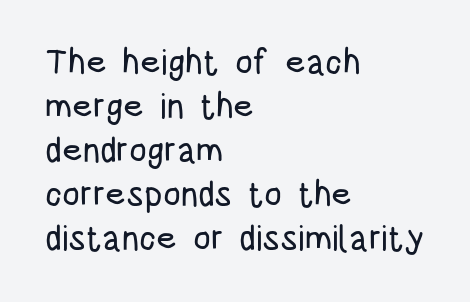
{"serif": "no", "italic": "no", "width": "condensed", "stroke_contrast": "low", "x_height": "large", "monospaced": "no", "underline": "no", "align": "left", "line_spacing": "normal", "line_spacing_ratio": 1.26, "letter_spacing": "normal", "letter_spacing_em": 0.0, "glyph_px": 35}
